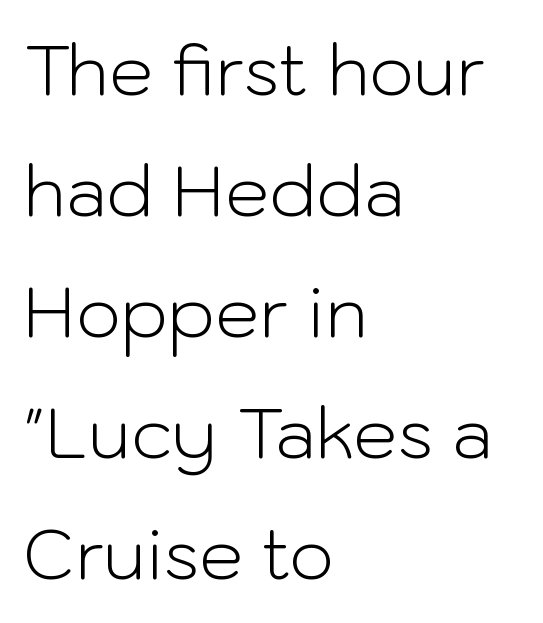
The image shows 70 px light sans-serif type, upright; set left-aligned, line spacing 1.73x, normal letter spacing, not underlined; low stroke contrast and a medium x-height.
